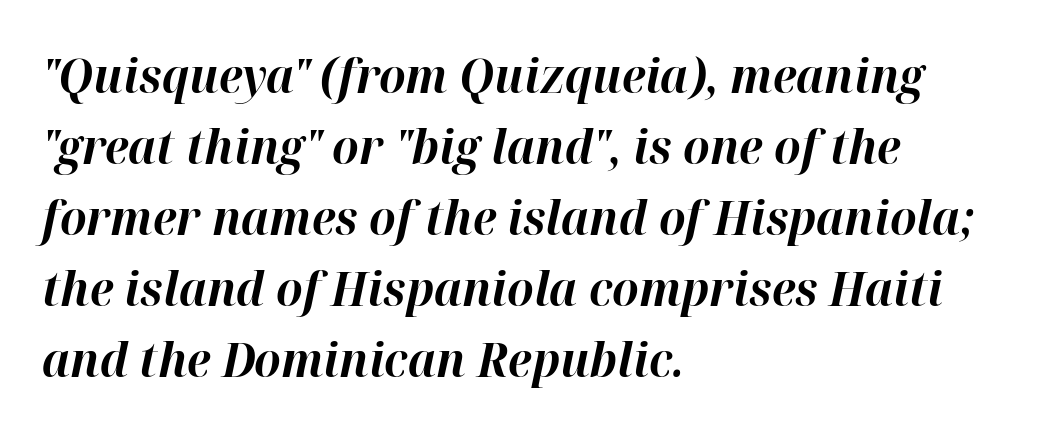
Q: Is the text bold? A: Yes.
Q: Is the text italic (slanted)? A: Yes, it leans right by about 12 degrees.
Q: Is the text underlined? A: No.
Q: How is the paragraph aligned? A: Left-aligned.
Q: Is the spacing between letters normal or unusually wide? A: Normal.
Q: Is the spacing between lines tight, normal or loose? A: Normal.
Q: Width (condensed, normal, or wide)? A: Normal.
Q: Stroke contrast? A: High.
Q: x-height? A: Medium.
Q: Monospaced? A: No.
